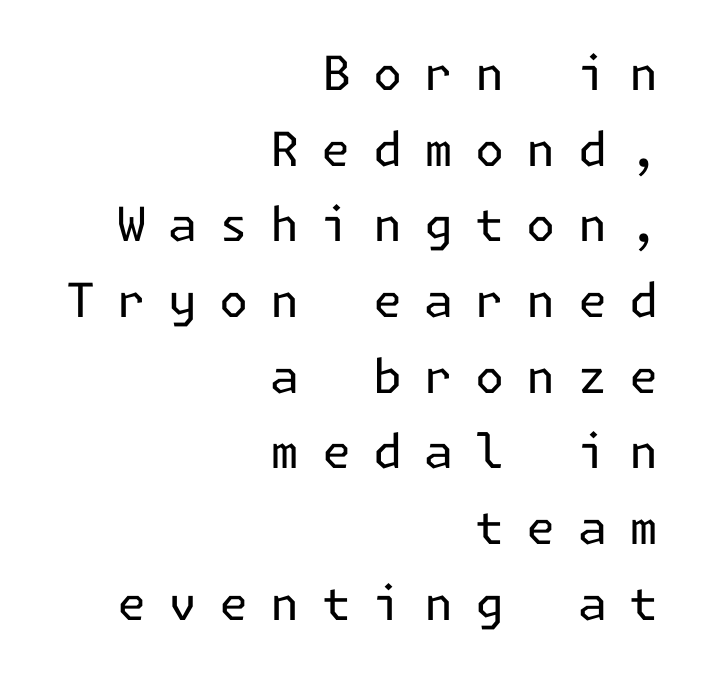
Q: Is the text bold? A: No.
Q: Is the text italic (slanted)? A: No, it is upright.
Q: Is the typeface a serif or a sans-serif typeface? A: Sans-serif.
Q: Is the text underlined? A: No.
Q: How is the paragraph aligned? A: Right-aligned.
Q: Is the spacing between letters normal or unusually wide? A: Unusually wide.
Q: Is the spacing between lines tight, normal or loose? A: Normal.
Q: Width (condensed, normal, or wide)? A: Normal.
Q: Stroke contrast? A: Low.
Q: x-height? A: Medium.
